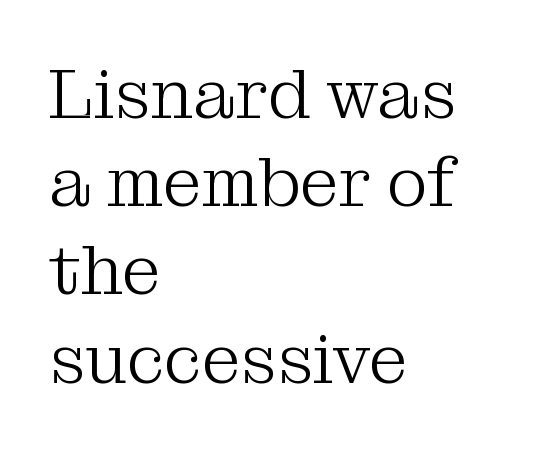
Lines of text with bare space underneath. This reads as an unemphasized weight, regular at the heaviest. Notice how the passage keeps a crisp vertical edge on the left only. A normal amount of white space separates one row of letters from the next.
